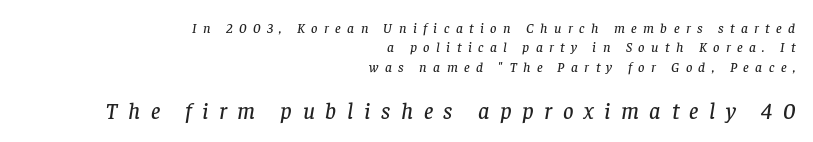
{"italic": "yes", "lean": "right", "slant_degrees": 8, "underline": "no", "align": "right", "line_spacing": "normal", "line_spacing_ratio": 1.39, "letter_spacing": "wide", "letter_spacing_em": 0.46, "larger_block": "second", "size_ratio": 1.64, "glyph_px": 23}
